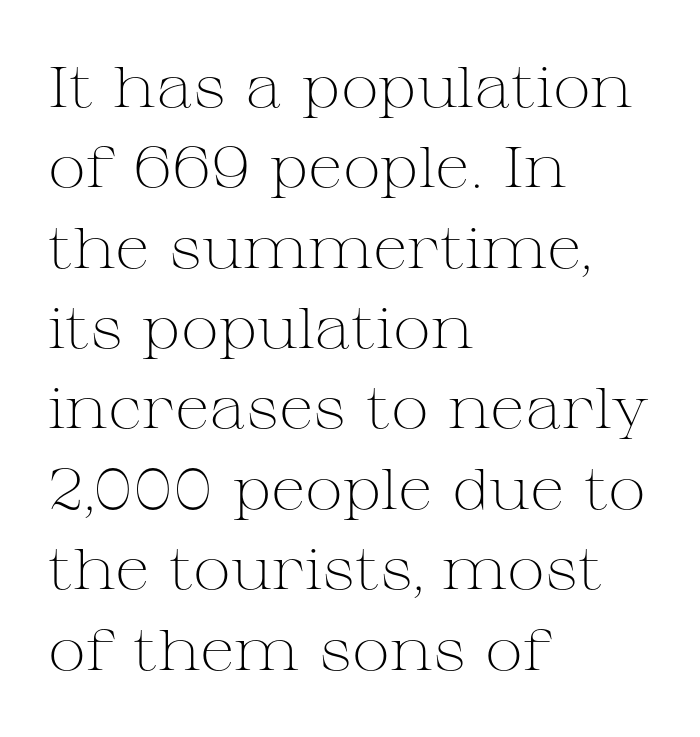
Does the copy run flush right? No — it runs flush left. Is this a fixed-width face? No — the glyphs have proportional, varying widths. Unlike italic type, these characters show no tilt at all. Words appear dense and cohesive because spacing is normal. Nothing heavy about these letters — not bold at all. Has an underline been added? It has not.
